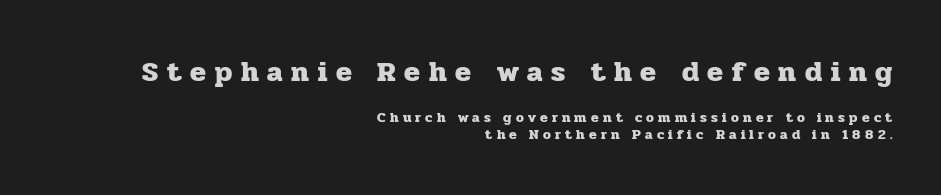
Plain, unruled lines of type. The designer went with a serif here, giving each stem small feet. The gaps between neighbouring characters are conspicuously large. Looks like regular typesetting: each glyph gets only the width it needs. I'd describe the lettering as bold — thick and assertive. Line endings align vertically; line beginnings do not.
